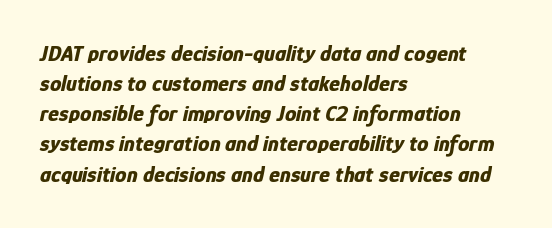
Q: Is the text bold? A: Yes.
Q: Is the text italic (slanted)? A: Yes, it leans right by about 12 degrees.
Q: Is the text underlined? A: No.
Q: How is the paragraph aligned? A: Left-aligned.
Q: Is the spacing between letters normal or unusually wide? A: Normal.
Q: Is the spacing between lines tight, normal or loose? A: Normal.
